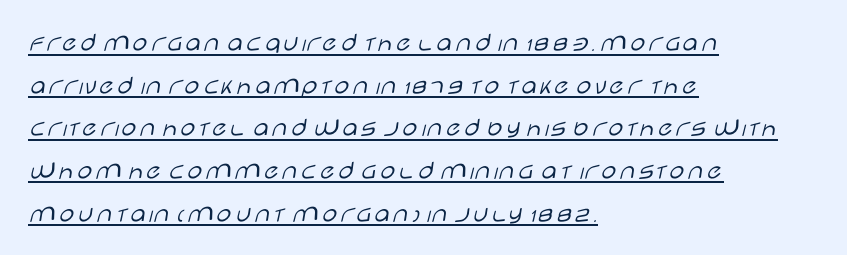
The lines in this sample share a left origin and differ only in where they stop. This is not heavy type; no bold has been used. A rule runs beneath these lines of type.
